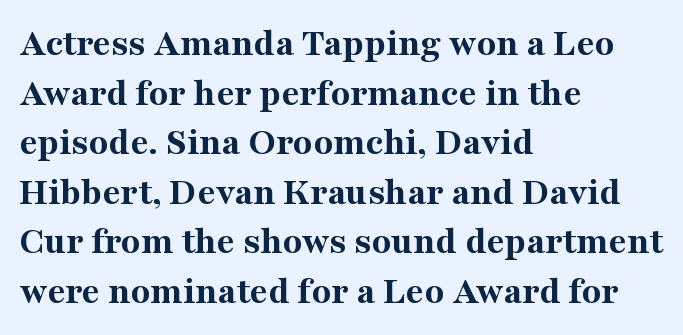
The image shows 40 px bold serif type, upright; set left-aligned, line spacing 1.24x, normal letter spacing, not underlined; medium stroke contrast and a medium x-height.
